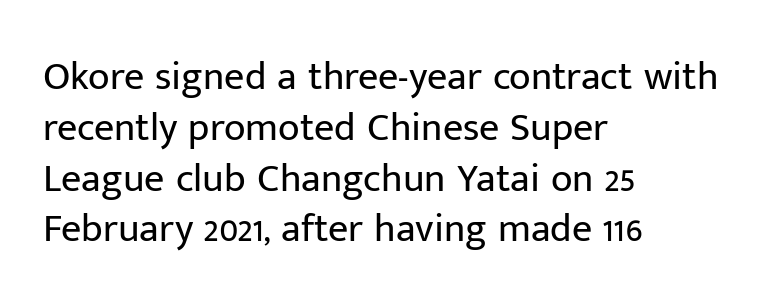
Varying glyph widths throughout — classic text-font behaviour. Students, observe: this is what conventionally led text looks like. The glyphs in this specimen are sans serif. Check under the words: just untouched page. This sample is left-justified, so line endings fall wherever the words run out. Inter-character spacing is left at the font's built-in metrics.
